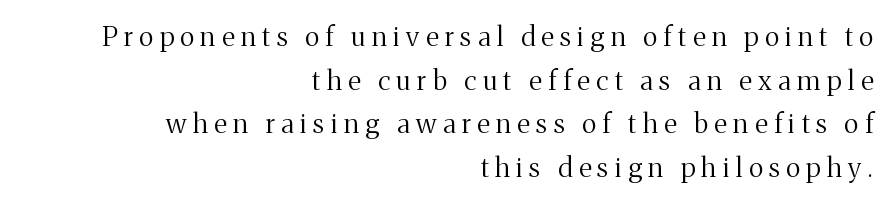
The image shows 27 px text type, upright; set right-aligned, normal line spacing (1.62x), unusually wide letter spacing (+0.24 em), not underlined.
